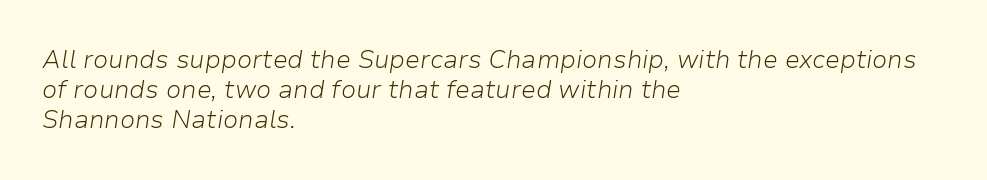
The lines are quadded left. Observe the lean: these are italic letterforms. Nobody touched the tracking dial on this one. Stems here are at most as thick as an everyday book face.
